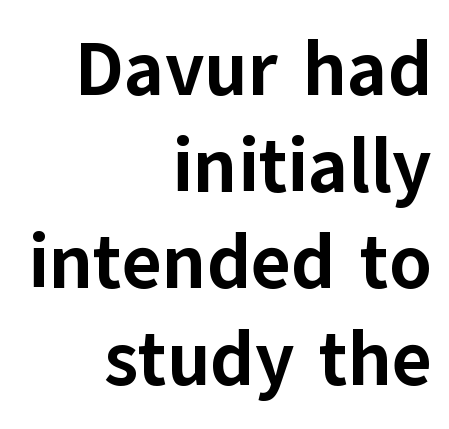
{"serif": "no", "italic": "no", "bold": "yes", "weight": "bold", "width": "normal", "stroke_contrast": "low", "x_height": "medium", "monospaced": "no", "underline": "no", "align": "right", "line_spacing": "normal", "line_spacing_ratio": 1.27, "letter_spacing": "normal", "letter_spacing_em": 0.0, "glyph_px": 76}
